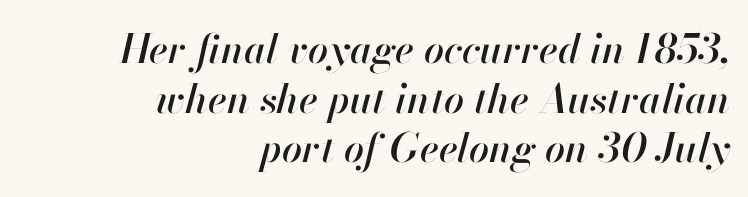
{"italic": "yes", "lean": "right", "slant_degrees": 13, "width": "normal", "stroke_contrast": "high", "x_height": "small", "monospaced": "no", "underline": "no", "align": "right", "line_spacing_ratio": 1.24, "letter_spacing": "normal", "letter_spacing_em": 0.0, "glyph_px": 40}
